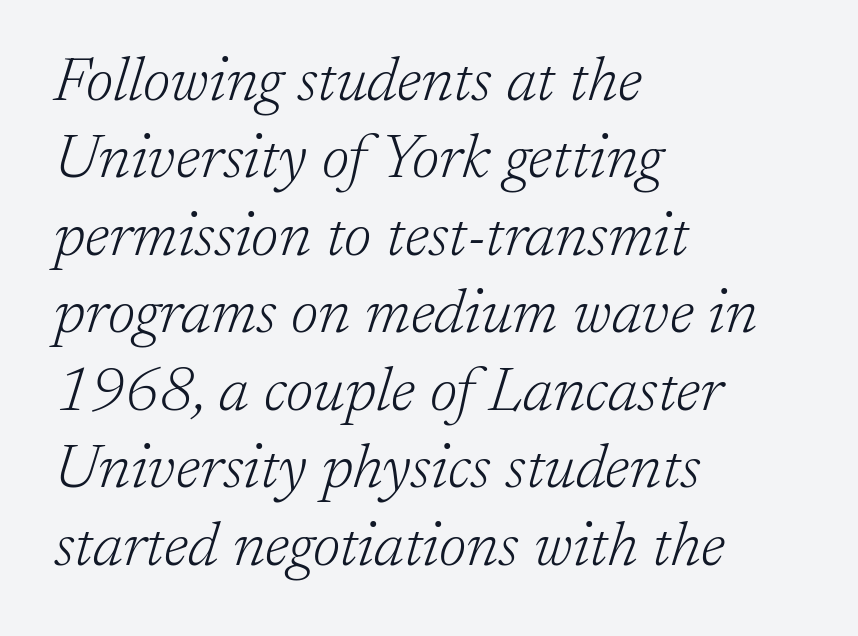
Nothing unusual about the tracking: characters are spaced as the font intends. Slanted lettering throughout. Vertical stems look standard width or narrower in stroke. Here the designer chose a conventional face with non-uniform glyph widths.
